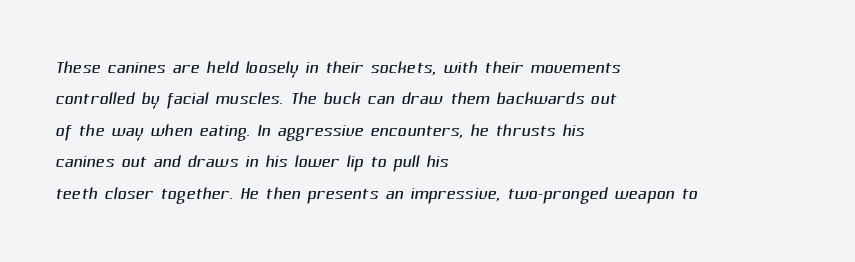
No extra ink here — the face is not bold. Underlining? Definitely not there. Glyph-to-glyph distance matches everyday printed text. The lines in this sample share a left origin and differ only in where they stop.
